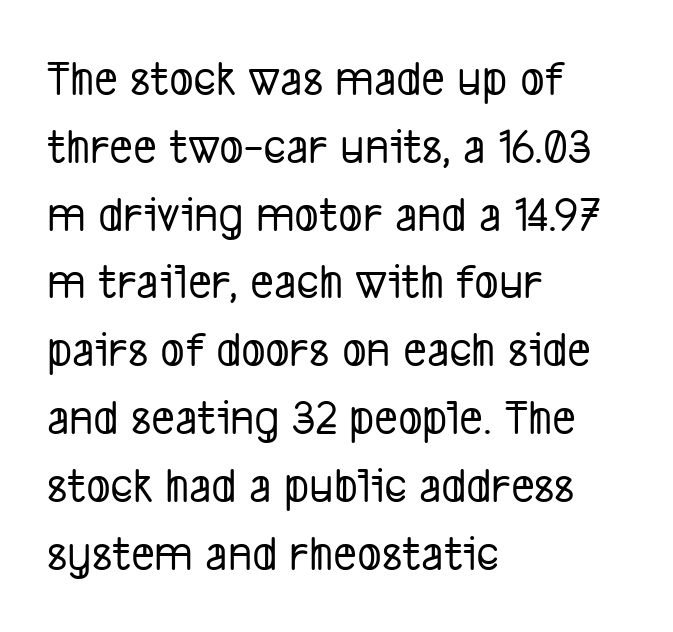
Q: Is the typeface a serif or a sans-serif typeface? A: Sans-serif.
Q: Is the text underlined? A: No.
Q: How is the paragraph aligned? A: Left-aligned.
Q: Is the spacing between letters normal or unusually wide? A: Normal.
Q: Is the spacing between lines tight, normal or loose? A: Normal.
Q: Width (condensed, normal, or wide)? A: Condensed.
Q: Stroke contrast? A: Low.
Q: x-height? A: Medium.
Q: Monospaced? A: No.
